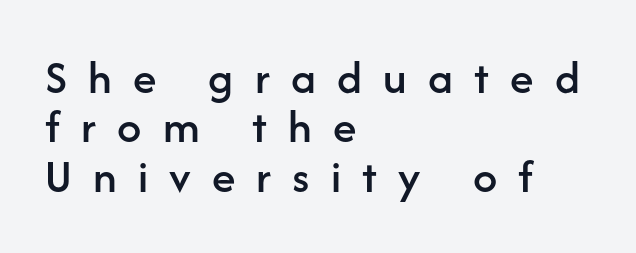
Q: Is the text italic (slanted)? A: No, it is upright.
Q: Is the typeface a serif or a sans-serif typeface? A: Sans-serif.
Q: Is the text underlined? A: No.
Q: How is the paragraph aligned? A: Left-aligned.
Q: Is the spacing between letters normal or unusually wide? A: Unusually wide.
Q: Is the spacing between lines tight, normal or loose? A: Tight.
Q: Width (condensed, normal, or wide)? A: Normal.
Q: Stroke contrast? A: Low.
Q: x-height? A: Medium.
Q: Monospaced? A: No.
